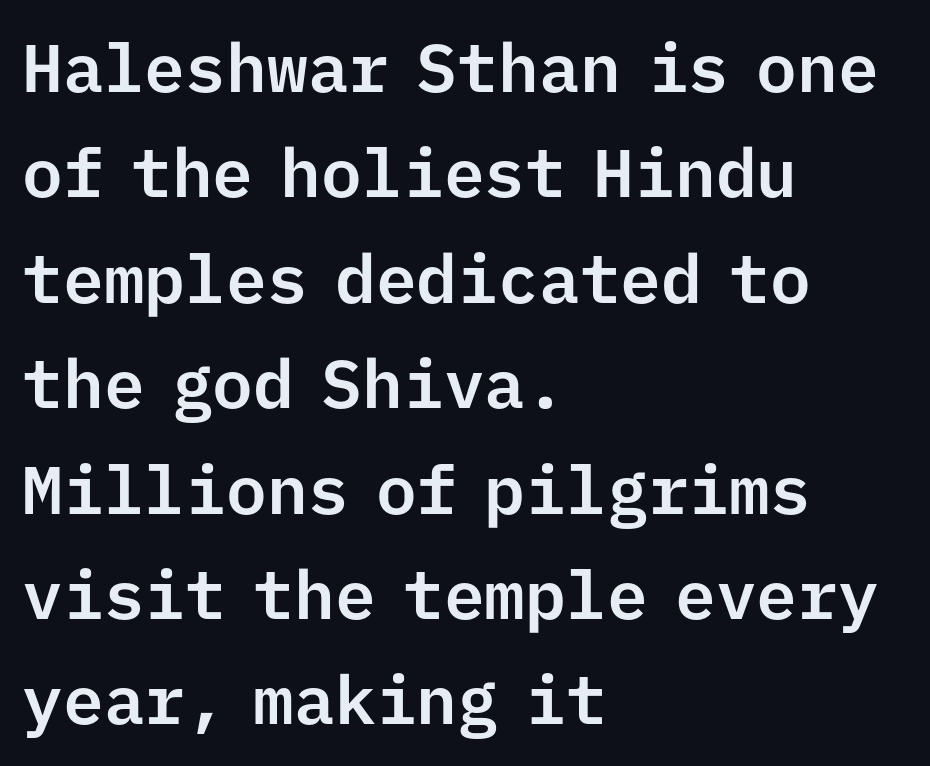
The text block is weighted toward the left margin, trailing off unevenly rightward. Short note: letters normally spaced. The glyphs in this specimen are sans serif. Summary of vertical rhythm: regular, with standard interline spacing. The face used here is monospaced, like something from a code editor. Tall strokes in this sample are plumb rather than angled.
